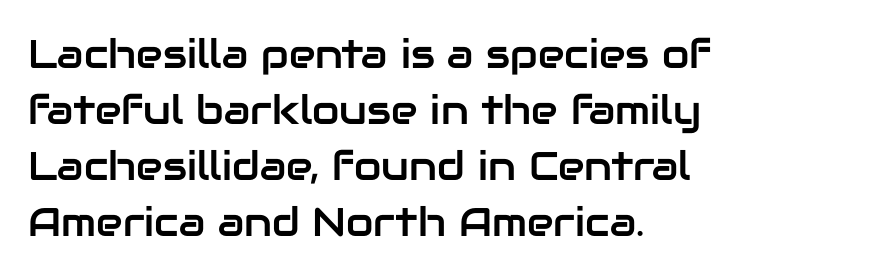
Honestly, the row spacing looks completely unremarkable. Tall strokes in this sample are plumb rather than angled. Line beginnings align vertically; line endings do not. Spacing verdict: proportional, widths tailored to each character.
